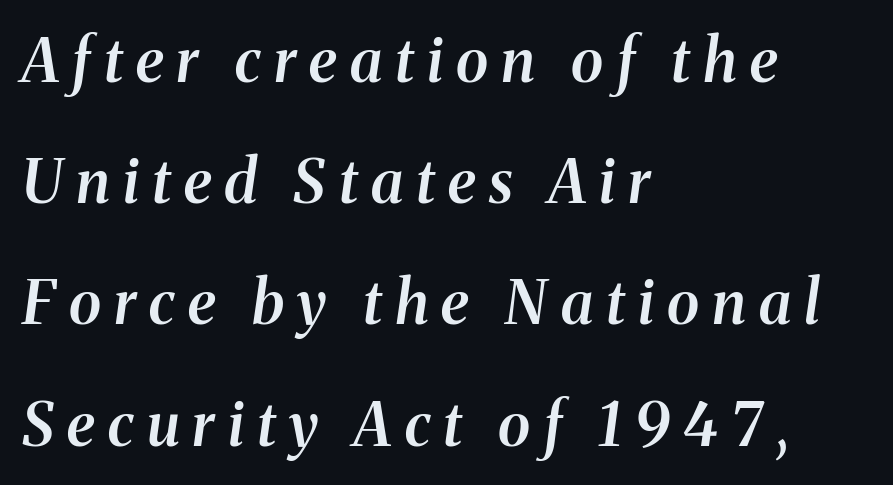
The image shows 60 px semibold serif type, italic (leaning right); set left-aligned, loose line spacing (2.02x), unusually wide letter spacing (+0.22 em), not underlined; medium stroke contrast and a medium x-height.
